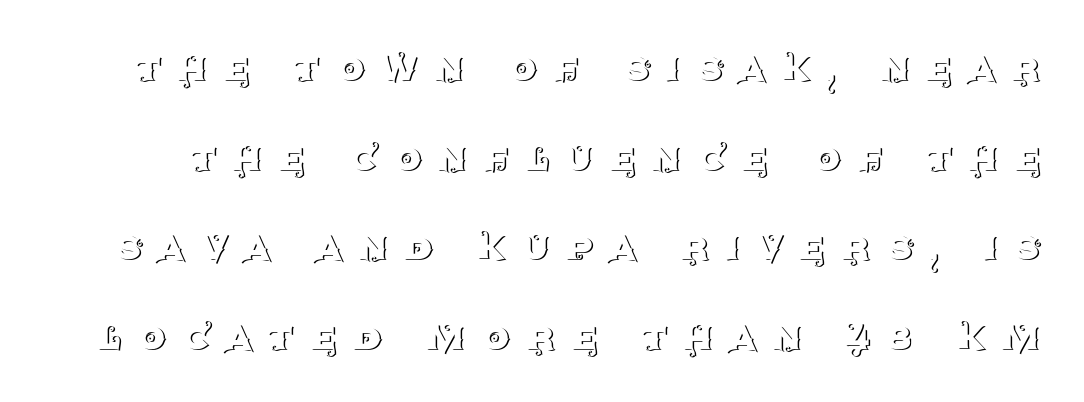
This sample trades compactness for vertical openness between lines. The passage shown is typed in a proportional face where columns would drift. The rendering inserts visible extra space after every character. No chunkiness to these letters — they're not bold. The strip under each line holds only bare page. Small tapered or slab feet sit at the stroke ends, so this counts as serif.
